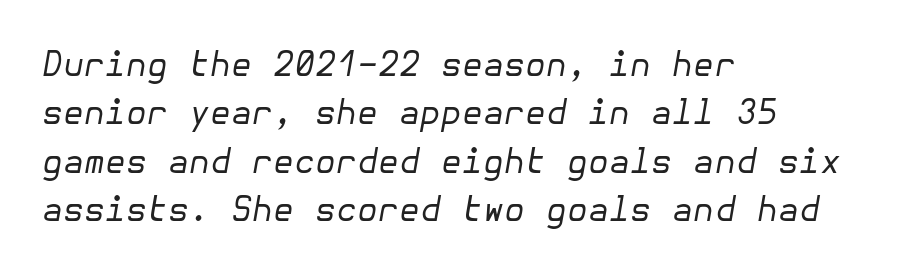
Q: Is the text bold? A: No.
Q: Is the text italic (slanted)? A: Yes, it leans right by about 10 degrees.
Q: Is the text underlined? A: No.
Q: How is the paragraph aligned? A: Left-aligned.
Q: Is the spacing between letters normal or unusually wide? A: Normal.
Q: Is the spacing between lines tight, normal or loose? A: Normal.
Q: Width (condensed, normal, or wide)? A: Normal.
Q: Stroke contrast? A: Low.
Q: x-height? A: Medium.
